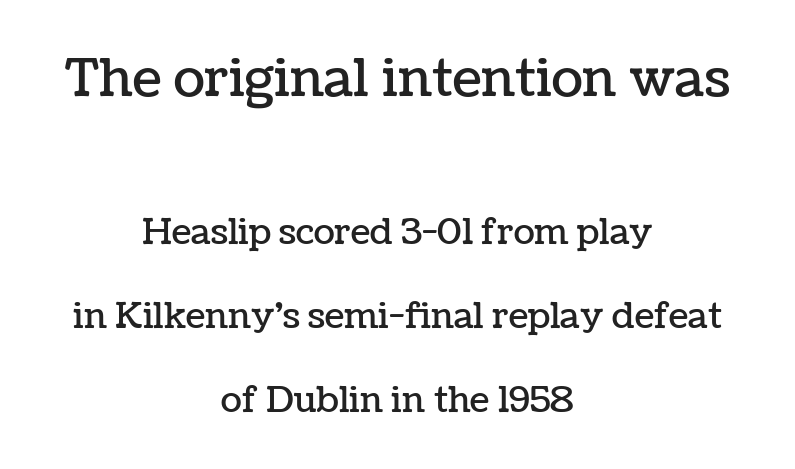
Typesetter's note — upper block bumped up in size, lower block left smaller. Looks like regular typesetting: each glyph gets only the width it needs. Nope, not italic — everything's standing straight. Honestly, there is no underline to notice here at all. Horizontal alignment here is central, giving a formal, balanced look. Students, observe: this is what heavily led, spacious text looks like.
